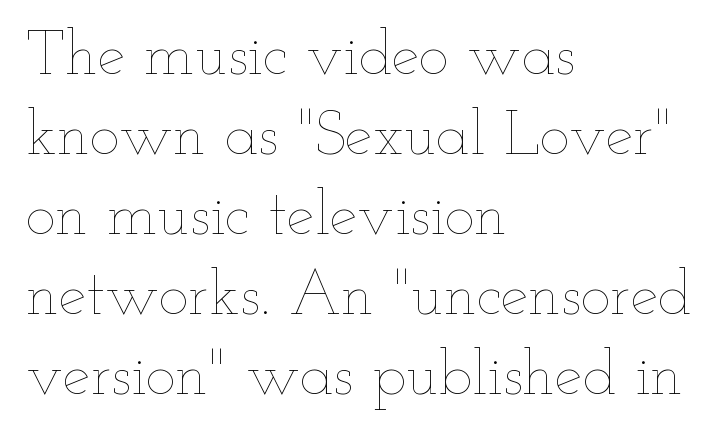
The image shows 63 px thin, wide type, upright; set left-aligned, normal line spacing (1.27x), normal letter spacing, not underlined; low stroke contrast and a small x-height.
